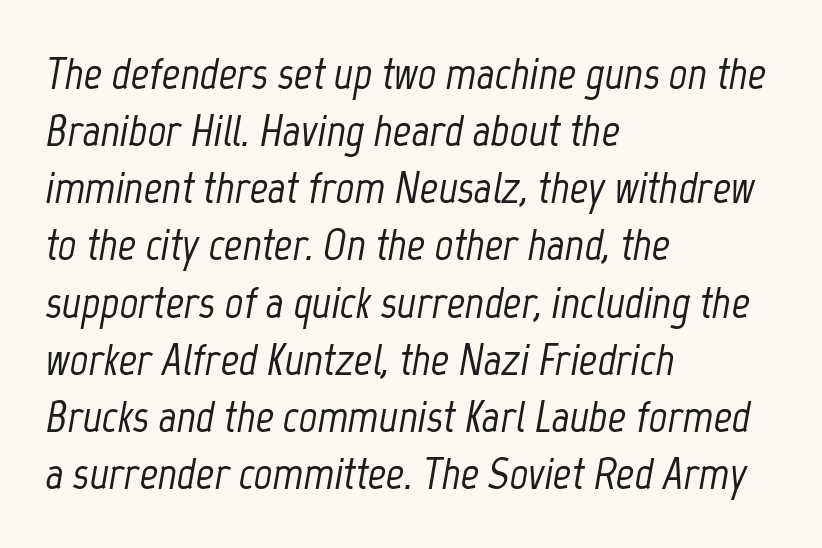
{"italic": "yes", "lean": "right", "slant_degrees": 12, "width": "condensed", "stroke_contrast": "low", "x_height": "medium", "monospaced": "no", "underline": "no", "align": "left", "line_spacing": "normal", "line_spacing_ratio": 1.27, "letter_spacing": "normal", "letter_spacing_em": 0.0, "glyph_px": 45}
